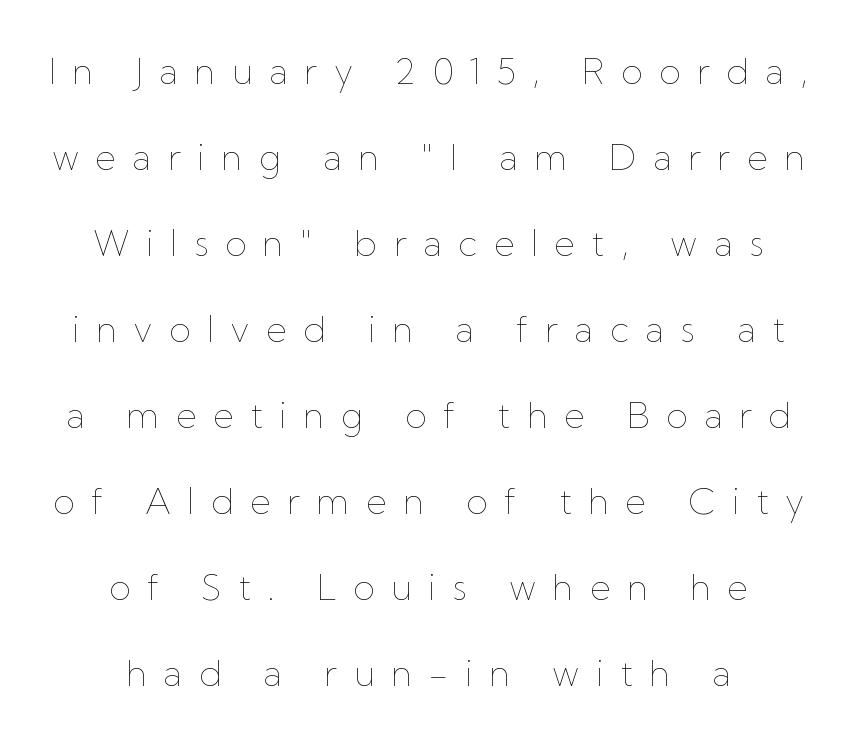
Q: Is the text bold? A: No.
Q: Is the text italic (slanted)? A: No, it is upright.
Q: Is the text underlined? A: No.
Q: How is the paragraph aligned? A: Centered.
Q: Is the spacing between letters normal or unusually wide? A: Unusually wide.
Q: Is the spacing between lines tight, normal or loose? A: Loose.
Q: Width (condensed, normal, or wide)? A: Normal.
Q: Stroke contrast? A: Low.
Q: x-height? A: Medium.
Q: Monospaced? A: No.
